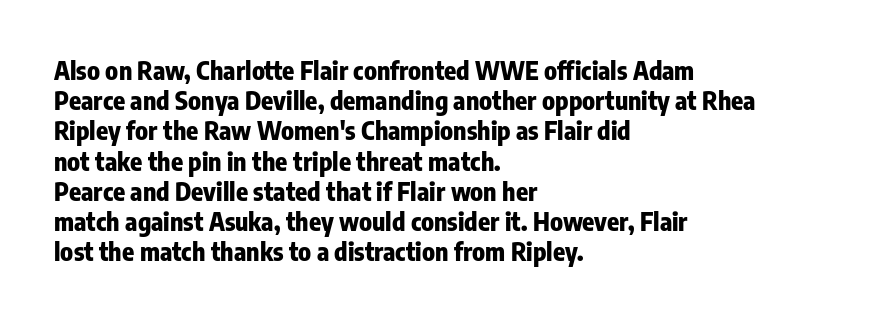
Q: Is the text bold? A: Yes.
Q: Is the text italic (slanted)? A: No, it is upright.
Q: Is the text underlined? A: No.
Q: How is the paragraph aligned? A: Left-aligned.
Q: Is the spacing between letters normal or unusually wide? A: Normal.
